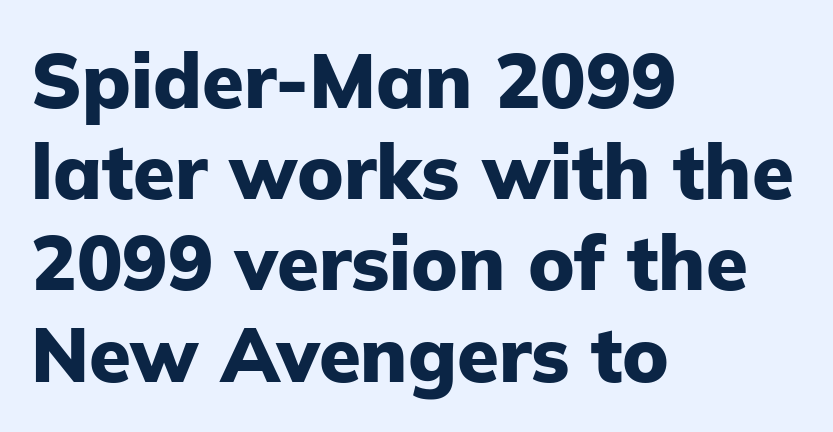
The image shows 76 px heavy sans-serif type, upright; set left-aligned, line spacing 1.2x, normal letter spacing, not underlined; low stroke contrast and a medium x-height.
